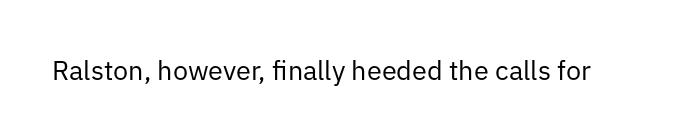
Q: Is the text bold? A: No.
Q: Is the text italic (slanted)? A: No, it is upright.
Q: Is the text underlined? A: No.
Q: Is the spacing between letters normal or unusually wide? A: Normal.
